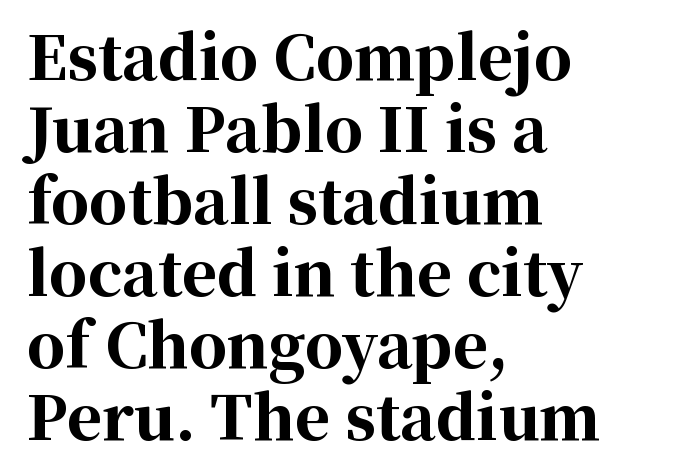
Q: Is the text bold? A: Yes.
Q: Is the text italic (slanted)? A: No, it is upright.
Q: Is the typeface a serif or a sans-serif typeface? A: Serif.
Q: Is the text underlined? A: No.
Q: How is the paragraph aligned? A: Left-aligned.
Q: Is the spacing between letters normal or unusually wide? A: Normal.
Q: Width (condensed, normal, or wide)? A: Normal.
Q: Stroke contrast? A: High.
Q: x-height? A: Medium.
Q: Monospaced? A: No.
